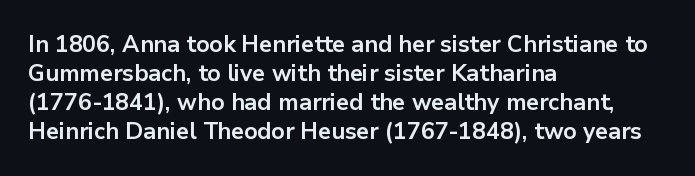
The typography opts for an upright posture over an oblique one. What weight is shown? A full bold with thick strokes. How would I describe the line gaps? Plain and ordinary. Each line starts at the same left margin while the right side varies.
